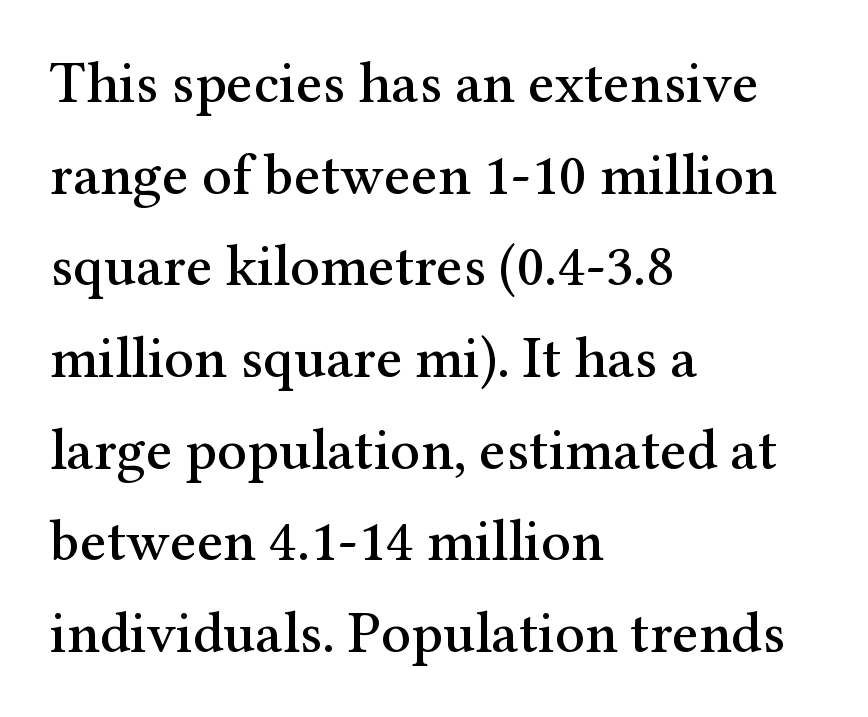
The image shows 58 px serif type, upright; set left-aligned, normal line spacing (1.58x), normal letter spacing, not underlined; medium stroke contrast and a medium x-height.
